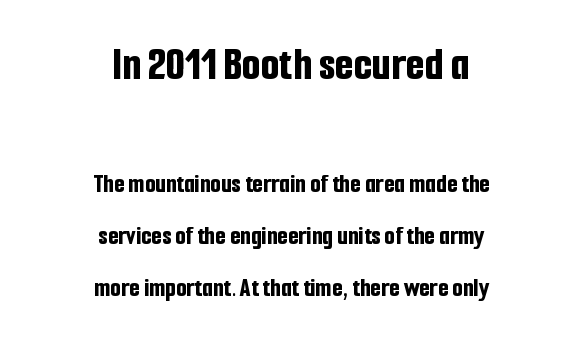
The image shows 48 px bold, condensed sans-serif type, upright; set centered, loose line spacing (1.94x), normal letter spacing, not underlined; the first (top) block is 1.78x larger; low stroke contrast and a medium x-height.
